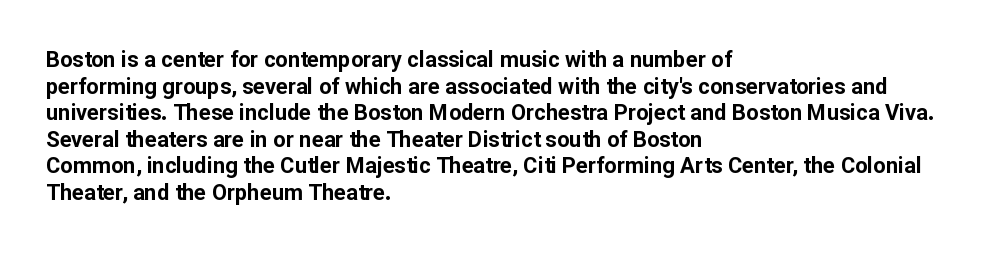
{"italic": "no", "bold": "yes", "underline": "no", "align": "left", "line_spacing_ratio": 1.21, "letter_spacing": "normal", "letter_spacing_em": 0.0, "glyph_px": 22}
